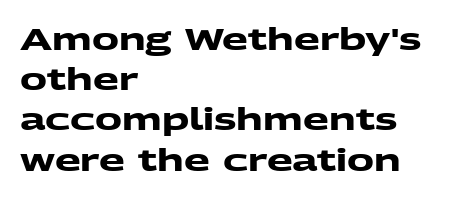
{"serif": "no", "bold": "yes", "weight": "heavy", "width": "wide", "stroke_contrast": "medium", "x_height": "medium", "monospaced": "no", "underline": "no", "align": "left", "line_spacing": "normal", "line_spacing_ratio": 1.34, "letter_spacing": "normal", "letter_spacing_em": 0.0, "glyph_px": 30}
